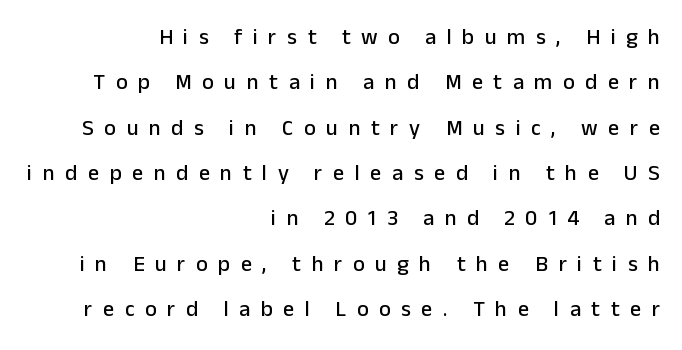
{"italic": "no", "underline": "no", "align": "right", "line_spacing": "loose", "line_spacing_ratio": 2.06, "letter_spacing": "wide", "letter_spacing_em": 0.48, "glyph_px": 22}
